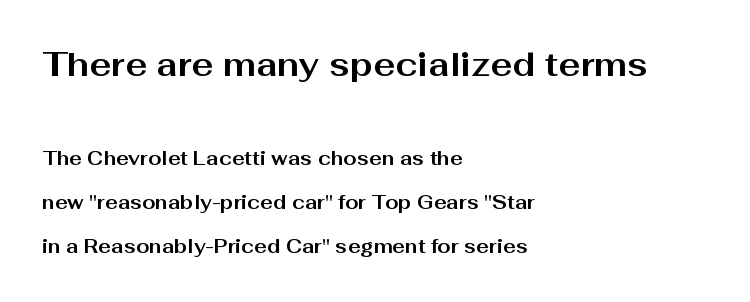
The image shows 33 px bold, wide sans-serif type, upright; set left-aligned, loose line spacing (2.32x), normal letter spacing, not underlined; the first (top) block is 1.74x larger; medium stroke contrast and a medium x-height.
